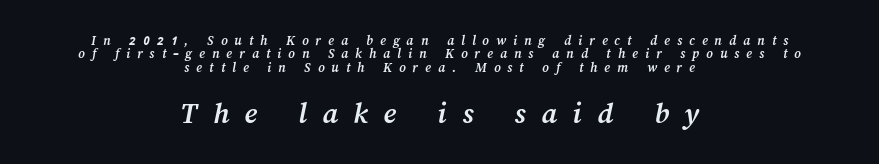
{"bold": "yes", "weight": "semibold", "width": "normal", "stroke_contrast": "medium", "x_height": "medium", "monospaced": "no", "underline": "no", "align": "center", "line_spacing": "tight", "line_spacing_ratio": 0.96, "letter_spacing": "wide", "letter_spacing_em": 0.5, "larger_block": "second", "size_ratio": 2.21, "glyph_px": 31}
